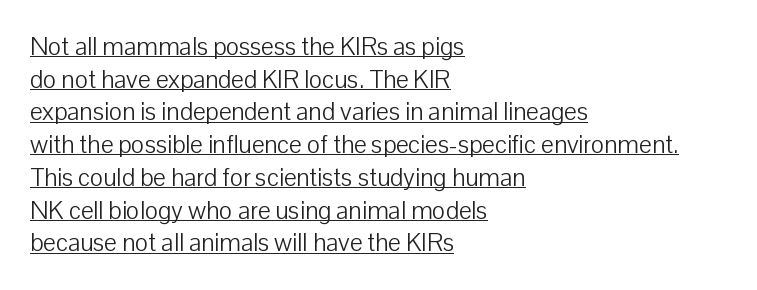
The image shows 25 px text type, upright; set left-aligned, normal line spacing (1.31x), normal letter spacing, underlined.
